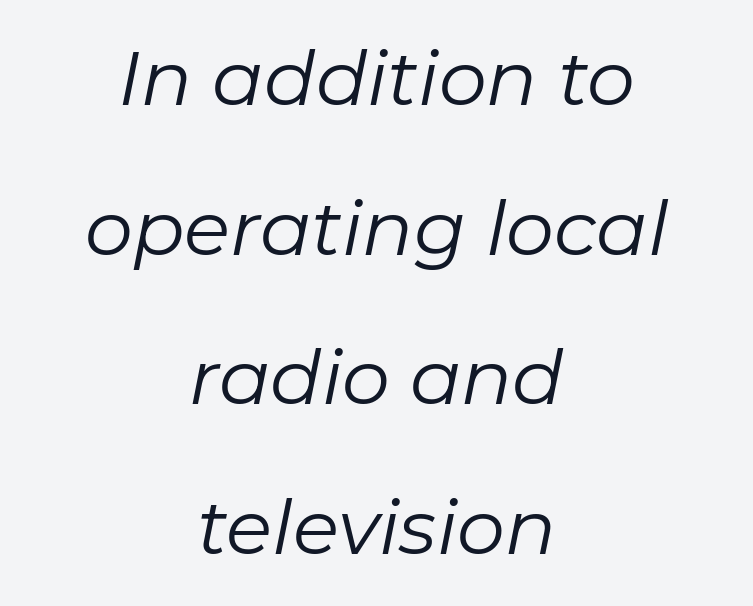
{"italic": "yes", "lean": "right", "slant_degrees": 11, "bold": "no", "weight": "regular", "width": "normal", "stroke_contrast": "low", "x_height": "medium", "monospaced": "no", "underline": "no", "align": "center", "line_spacing": "loose", "line_spacing_ratio": 1.97, "letter_spacing": "normal", "letter_spacing_em": 0.0, "glyph_px": 76}
